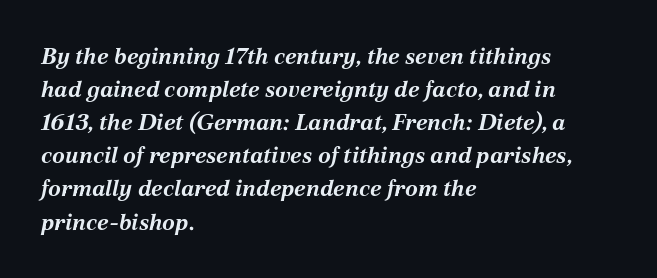
Rendered with sloped, italic letterforms. Lines of text with bare space underneath. There is no visible air inserted between adjacent glyphs. I'd describe the lettering as bold — thick and assertive. Vertical spacing — default.
